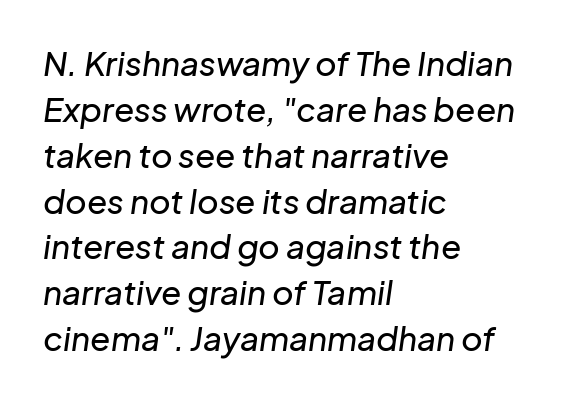
Q: Is the text italic (slanted)? A: Yes, it leans right by about 8 degrees.
Q: Is the text underlined? A: No.
Q: How is the paragraph aligned? A: Left-aligned.
Q: Is the spacing between letters normal or unusually wide? A: Normal.
Q: Is the spacing between lines tight, normal or loose? A: Normal.
Q: Width (condensed, normal, or wide)? A: Normal.
Q: Stroke contrast? A: Low.
Q: x-height? A: Medium.
Q: Monospaced? A: No.
